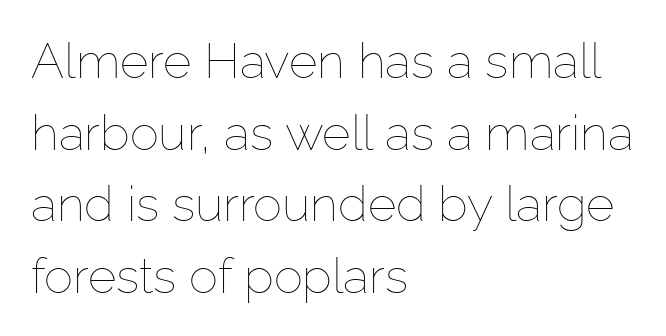
If you drew a ruler down the left edge, every line would touch it. Each stroke keeps to a modest, everyday thickness or less. A bare baseline throughout the passage. The lettering holds an erect, upright posture throughout. How are the letters spaced? Ordinarily, with no added tracking. Note the varied advance widths — an 'i' is clearly narrower than an 'm'.
